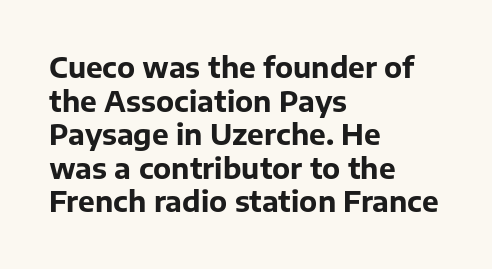
{"serif": "no", "italic": "no", "bold": "yes", "weight": "bold", "width": "normal", "stroke_contrast": "low", "x_height": "medium", "monospaced": "no", "underline": "no", "align": "left", "line_spacing_ratio": 1.2, "letter_spacing": "normal", "letter_spacing_em": 0.0, "glyph_px": 28}
